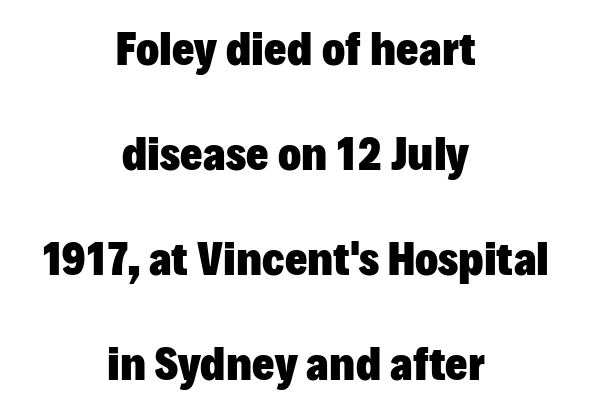
{"serif": "no", "italic": "no", "bold": "yes", "weight": "heavy", "width": "normal", "stroke_contrast": "low", "x_height": "medium", "monospaced": "no", "underline": "no", "align": "center", "line_spacing": "loose", "line_spacing_ratio": 2.19, "letter_spacing": "normal", "letter_spacing_em": 0.0, "glyph_px": 48}
